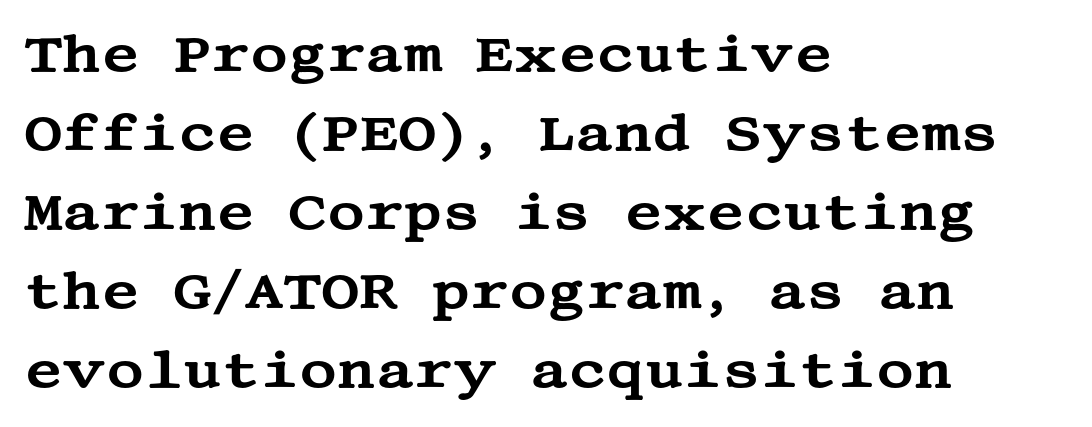
The image shows 52 px wide serif type, upright; set left-aligned, normal line spacing (1.52x), normal letter spacing, not underlined; medium stroke contrast and a large x-height.
